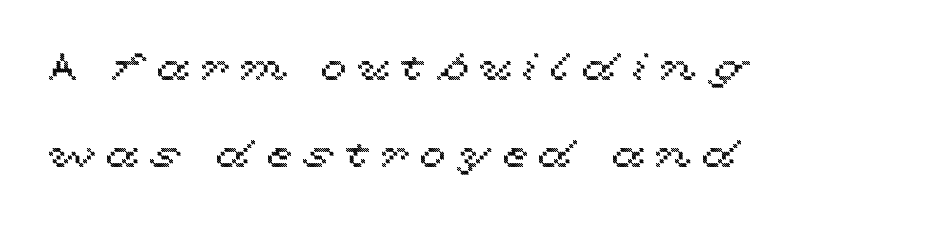
You could fit nearly another row in the gap between these rows. Is this a fixed-width face? No — the glyphs have proportional, varying widths. Each word looks stretched out because of the extra space between its letters. Beneath every word, the page is bare. The text block is weighted toward the left margin, trailing off unevenly rightward.
